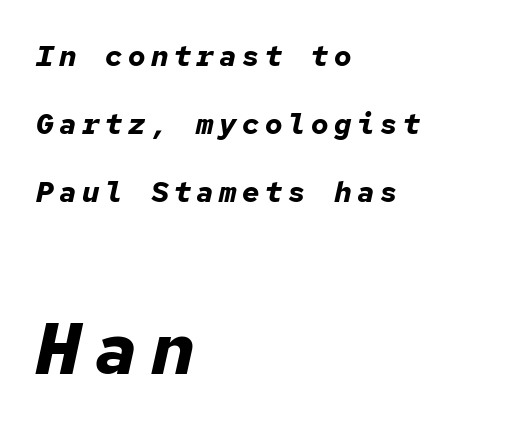
The image shows 73 px bold type, italic (leaning right), monospaced; set left-aligned, loose line spacing (2.35x), not underlined; the second (bottom) block is 2.52x larger; low stroke contrast and a medium x-height.
